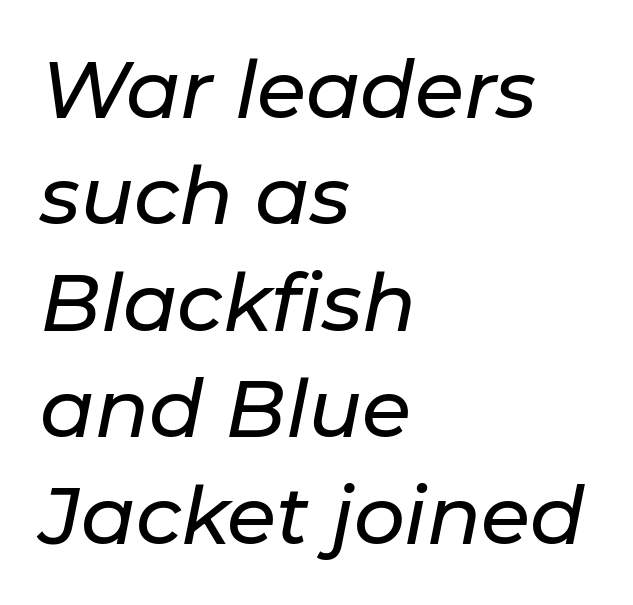
{"italic": "yes", "lean": "right", "slant_degrees": 11, "width": "normal", "stroke_contrast": "low", "x_height": "medium", "monospaced": "no", "underline": "no", "align": "left", "line_spacing": "normal", "line_spacing_ratio": 1.33, "letter_spacing": "normal", "letter_spacing_em": 0.0, "glyph_px": 80}
